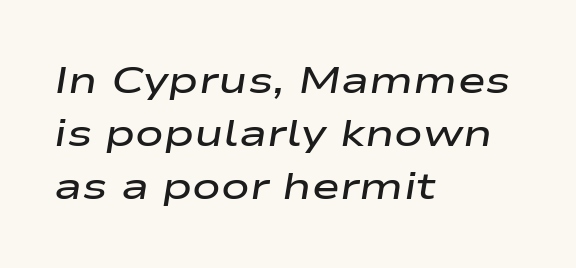
Q: Is the text bold? A: Semi-bold.
Q: Is the text italic (slanted)? A: Yes, it leans right by about 9 degrees.
Q: Is the text underlined? A: No.
Q: How is the paragraph aligned? A: Left-aligned.
Q: Is the spacing between letters normal or unusually wide? A: Normal.
Q: Is the spacing between lines tight, normal or loose? A: Normal.
Q: Width (condensed, normal, or wide)? A: Wide.
Q: Stroke contrast? A: Low.
Q: x-height? A: Medium.
Q: Monospaced? A: No.
